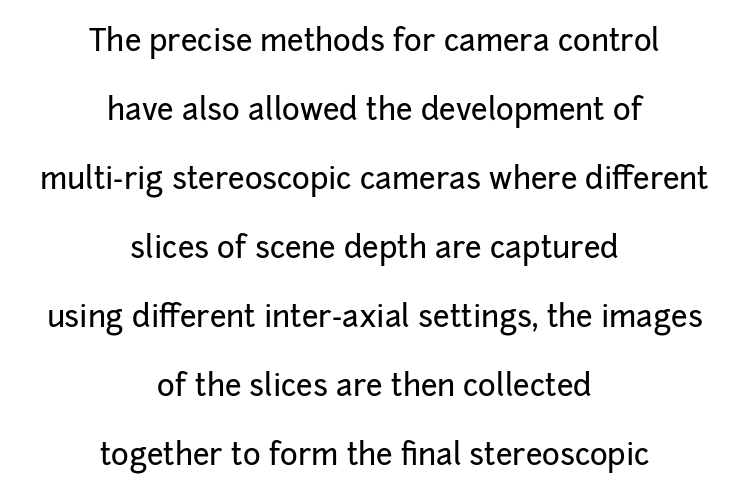
Is this a fixed-width face? No — the glyphs have proportional, varying widths. The space between consecutive lines is lavish. The line texture is even and compact thanks to regular tracking. Plain, unruled lines of type. Nope, not italic — everything's standing straight.
